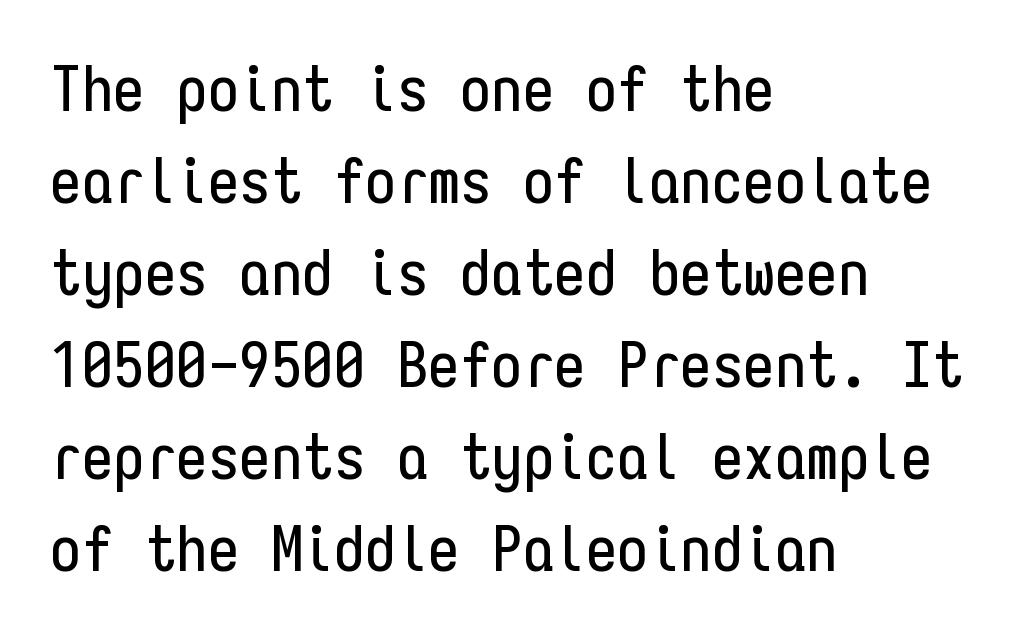
Q: Is the text italic (slanted)? A: No, it is upright.
Q: Is the typeface a serif or a sans-serif typeface? A: Sans-serif.
Q: Is the text underlined? A: No.
Q: How is the paragraph aligned? A: Left-aligned.
Q: Is the spacing between letters normal or unusually wide? A: Normal.
Q: Is the spacing between lines tight, normal or loose? A: Normal.
Q: Width (condensed, normal, or wide)? A: Condensed.
Q: Stroke contrast? A: Low.
Q: x-height? A: Medium.
Q: Monospaced? A: Yes.
